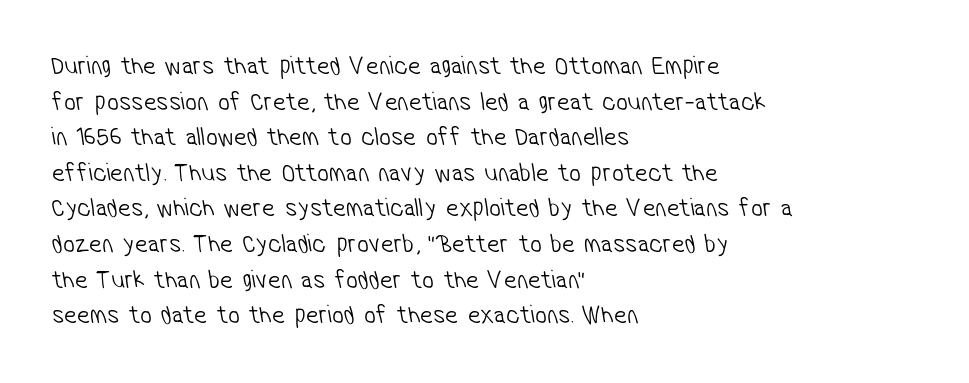
The horizontal fit of the characters is conventional and even. Quick note: interline space is typical. Reading down the block, your eye returns to a fixed left position each line. Compared with a typical body face, this is equally light or lighter still. Quick note: underline off.
